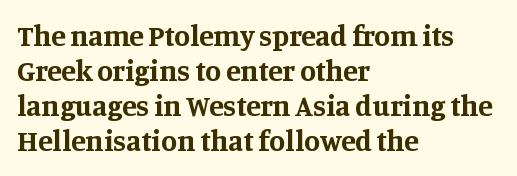
Q: Is the text bold? A: Yes.
Q: Is the text italic (slanted)? A: No, it is upright.
Q: Is the typeface a serif or a sans-serif typeface? A: Serif.
Q: Is the text underlined? A: No.
Q: How is the paragraph aligned? A: Left-aligned.
Q: Is the spacing between letters normal or unusually wide? A: Normal.
Q: Width (condensed, normal, or wide)? A: Normal.
Q: Stroke contrast? A: Medium.
Q: x-height? A: Large.
Q: Monospaced? A: No.
